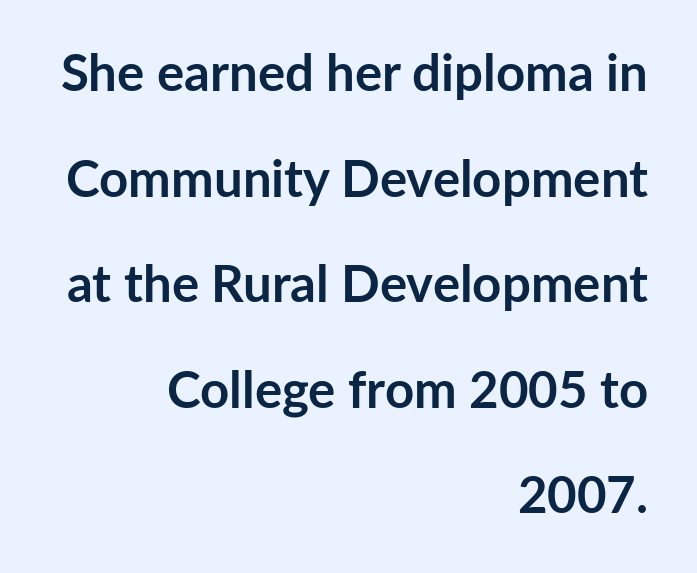
Words float on clear page, feet unadorned. Chunky letters — that's bold for sure. This sample is right-justified, so line beginnings fall wherever the words allow. Every stem runs plumb, perpendicular to the baseline.
